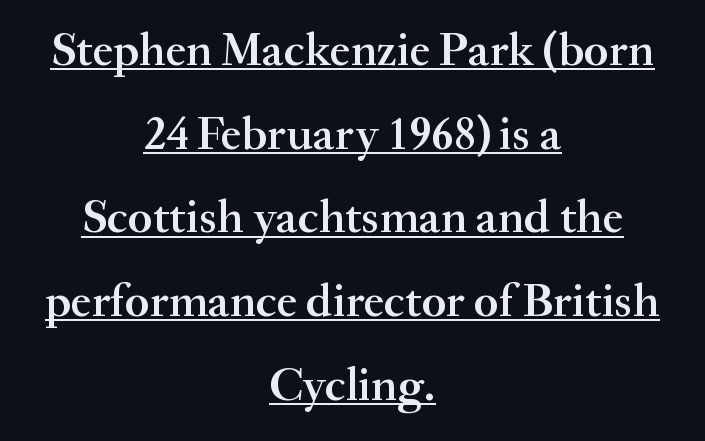
The image shows 47 px semibold serif type, upright; set centered, line spacing 1.78x, normal letter spacing, underlined; medium stroke contrast and a small x-height.
